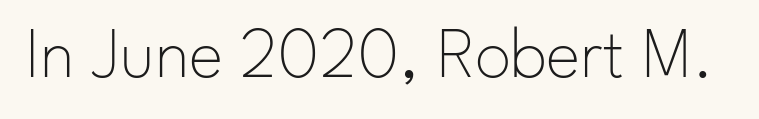
Proportional: the letters do not fall into vertical columns. A bare baseline throughout the passage. You can tell from the bare stems that sans-serif type was used. Does the lettering tilt? It doesn't — this is upright. A light-to-regular cut is what we see here. Observe the ordinary spacing: letters are neighbours, not strangers.
